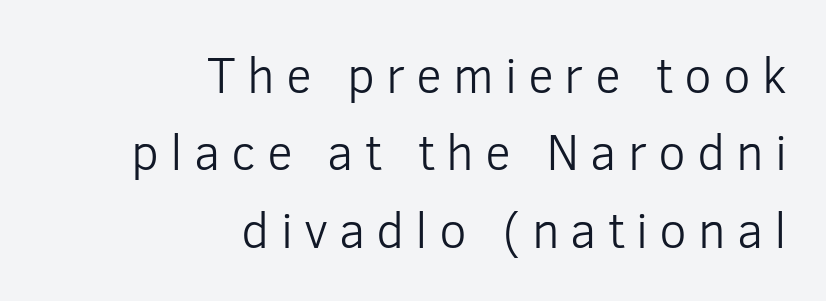
The image shows 50 px light sans-serif type, upright; set right-aligned, normal line spacing (1.55x), unusually wide letter spacing (+0.22 em), not underlined; low stroke contrast and a medium x-height.
